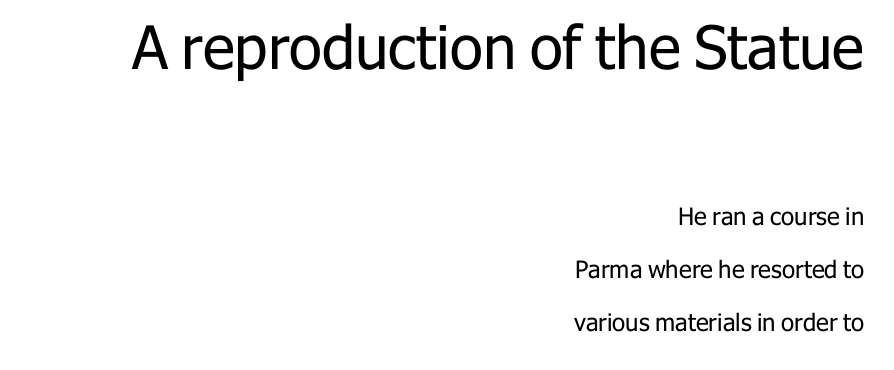
{"serif": "no", "italic": "no", "bold": "no", "weight": "regular", "width": "normal", "stroke_contrast": "low", "x_height": "medium", "monospaced": "no", "underline": "no", "align": "right", "line_spacing": "loose", "line_spacing_ratio": 2.19, "letter_spacing": "normal", "letter_spacing_em": 0.0, "larger_block": "first", "size_ratio": 2.5, "glyph_px": 60}
